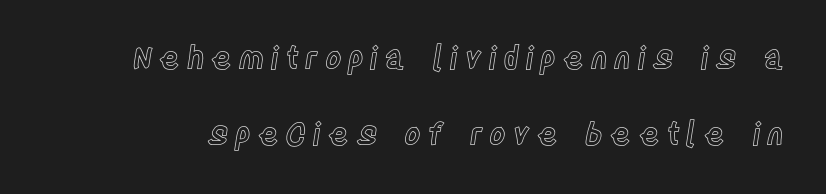
{"width": "condensed", "x_height": "large", "monospaced": "no", "underline": "no", "line_spacing": "loose", "line_spacing_ratio": 2.44, "letter_spacing": "wide", "letter_spacing_em": 0.21, "glyph_px": 31}
